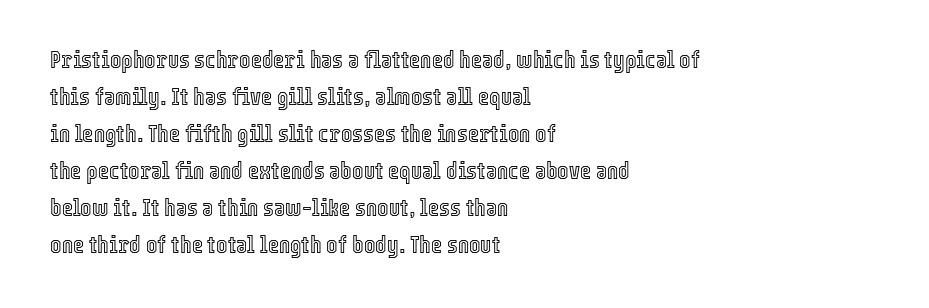
The image shows 24 px text type, upright; set left-aligned, normal line spacing (1.54x), normal letter spacing, not underlined.
